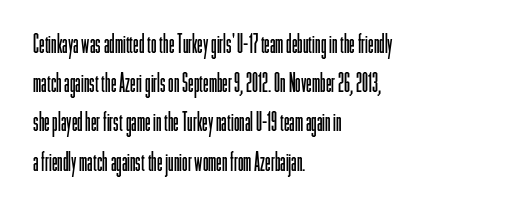
Q: Is the text bold? A: No.
Q: Is the text italic (slanted)? A: No, it is upright.
Q: Is the text underlined? A: No.
Q: How is the paragraph aligned? A: Left-aligned.
Q: Is the spacing between letters normal or unusually wide? A: Normal.
Q: Is the spacing between lines tight, normal or loose? A: Normal.
